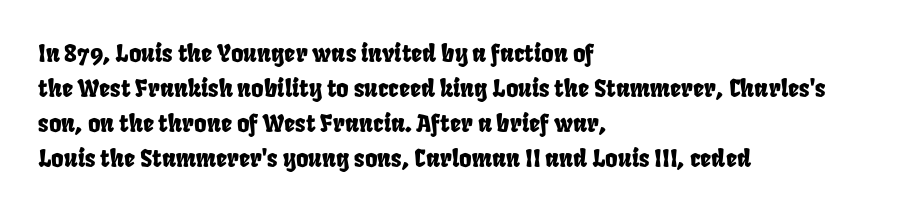
Q: Is the text underlined? A: No.
Q: How is the paragraph aligned? A: Left-aligned.
Q: Is the spacing between letters normal or unusually wide? A: Normal.
Q: Is the spacing between lines tight, normal or loose? A: Normal.
